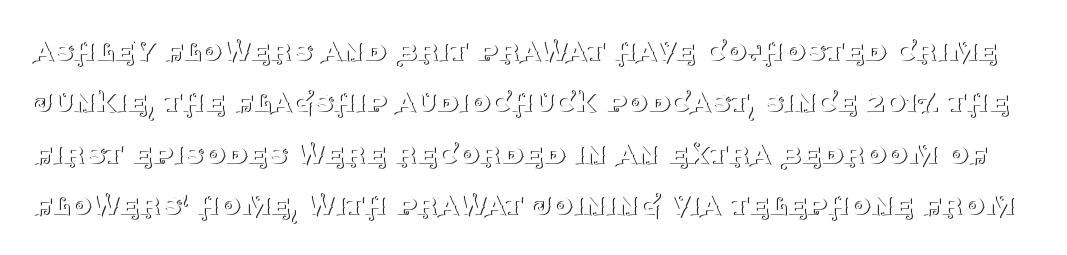
{"serif": "yes", "italic": "no", "bold": "no", "weight": "thin", "width": "normal", "stroke_contrast": "medium", "x_height": "large", "monospaced": "no", "underline": "no", "line_spacing": "normal", "line_spacing_ratio": 1.51, "letter_spacing": "normal", "letter_spacing_em": 0.0, "glyph_px": 34}
